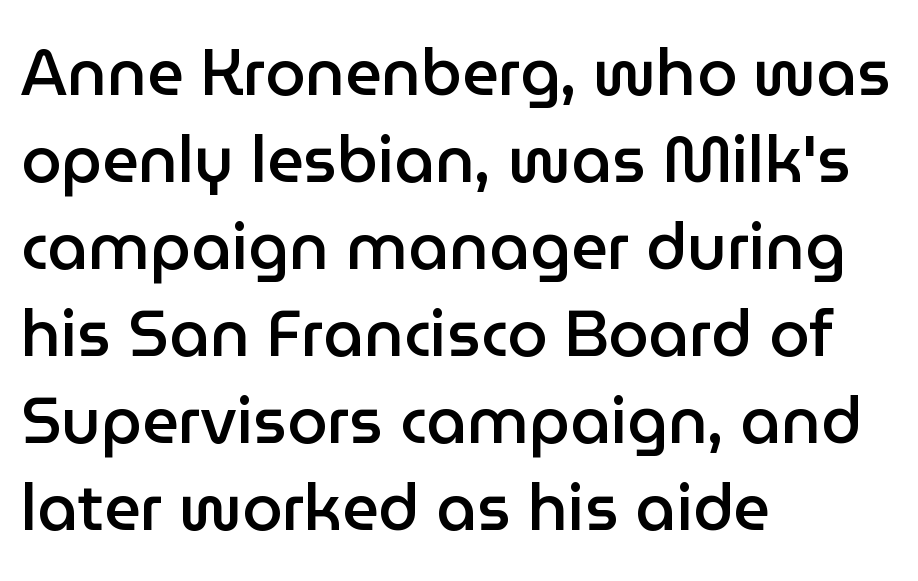
Tall strokes in this sample are plumb rather than angled. The sample has been set in demibold, a notch under bold. In terms of letterspacing, this is plain default setting. Each letter keeps its own natural width here, so spacing adapts to shape. Where is the straight margin? On the left. Is this a sans? Yes — the strokes have no serifs.
